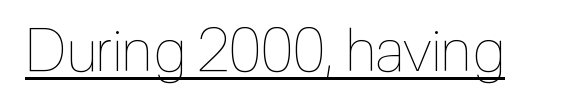
{"italic": "no", "bold": "no", "weight": "thin", "width": "condensed", "x_height": "medium", "monospaced": "no", "underline": "yes", "letter_spacing": "normal", "letter_spacing_em": 0.0, "glyph_px": 59}
